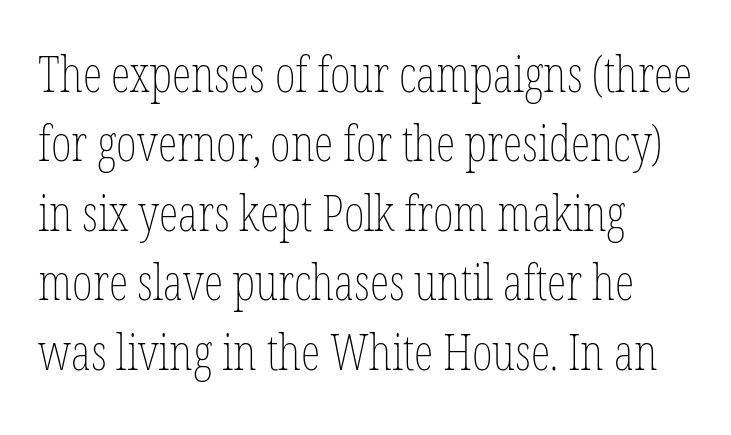
The image shows 50 px thin, condensed type, upright; set left-aligned, normal line spacing (1.39x), normal letter spacing, not underlined; low stroke contrast and a medium x-height.
